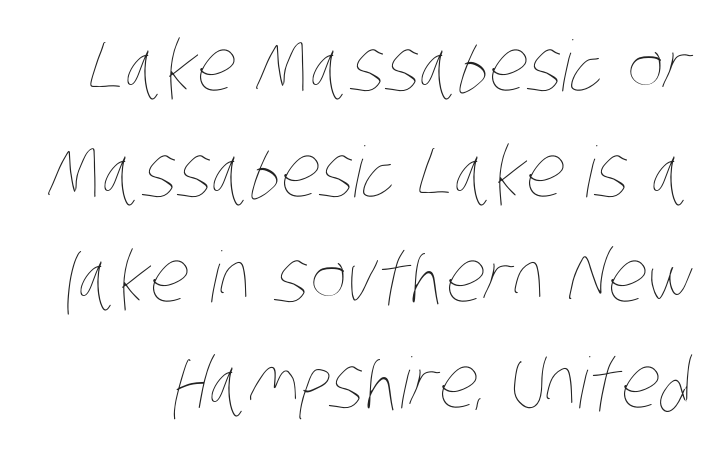
{"bold": "no", "weight": "thin", "width": "condensed", "stroke_contrast": "low", "x_height": "large", "monospaced": "no", "underline": "no", "line_spacing": "normal", "line_spacing_ratio": 1.51, "letter_spacing": "normal", "letter_spacing_em": 0.0, "glyph_px": 70}
